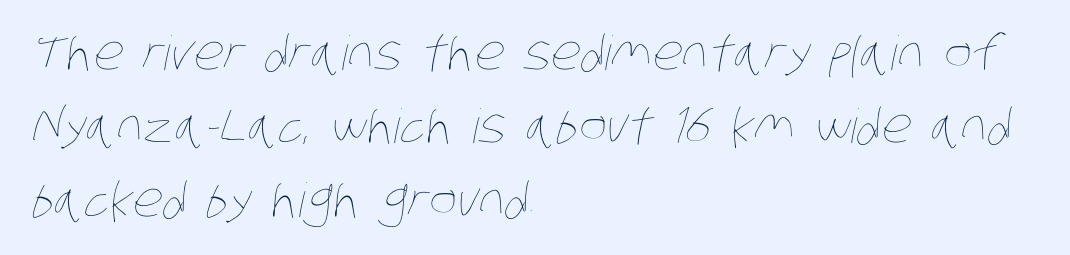
Is there much room between lines? A standard amount, neither cramped nor airy. Think standard paragraph weight, or any step lighter than that. These lines are rendered in a variable-pitch font. Anything drawn beneath the words? Only blank space. One-word summary of the alignment: left. Spacing between characters is what you'd get straight out of the box.
